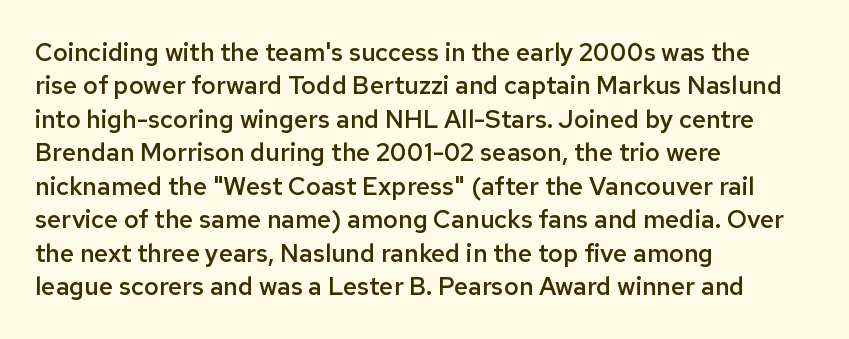
Q: Is the text bold? A: Semi-bold.
Q: Is the text italic (slanted)? A: No, it is upright.
Q: Is the text underlined? A: No.
Q: How is the paragraph aligned? A: Left-aligned.
Q: Is the spacing between letters normal or unusually wide? A: Normal.
Q: Is the spacing between lines tight, normal or loose? A: Normal.
